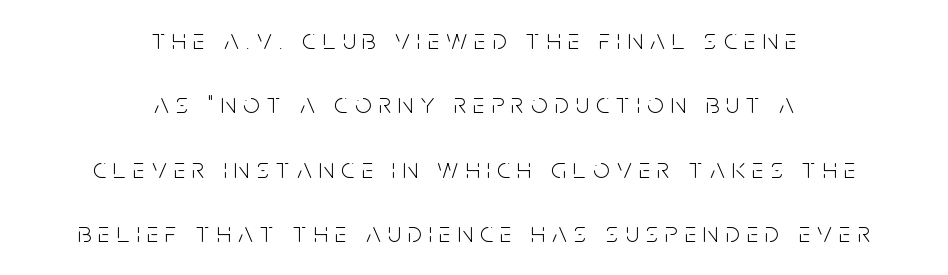
Examine the stroke ends and you'll find no serifs. Descender tails drop into unmarked territory. Is there any slant? The stems are plumb. The setting favours the middle, as headings and verse often do. Rows of type keep a wide berth in the vertical direction.
